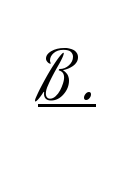
{"serif": "no", "bold": "no", "weight": "regular", "width": "condensed", "stroke_contrast": "low", "x_height": "small", "monospaced": "no", "underline": "yes", "letter_spacing": "wide", "letter_spacing_em": 0.26, "glyph_px": 64}
